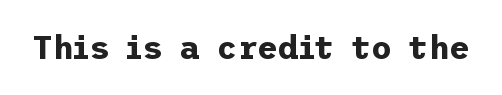
{"serif": "no", "italic": "no", "bold": "yes", "weight": "bold", "width": "normal", "stroke_contrast": "low", "x_height": "medium", "underline": "no", "letter_spacing": "normal", "letter_spacing_em": 0.0, "glyph_px": 32}
